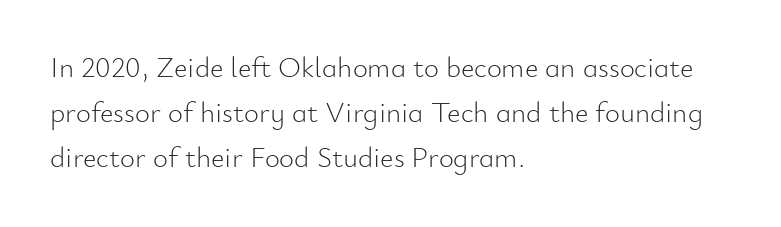
Q: Is the text bold? A: No.
Q: Is the text italic (slanted)? A: No, it is upright.
Q: Is the typeface a serif or a sans-serif typeface? A: Sans-serif.
Q: Is the text underlined? A: No.
Q: How is the paragraph aligned? A: Left-aligned.
Q: Is the spacing between letters normal or unusually wide? A: Normal.
Q: Is the spacing between lines tight, normal or loose? A: Normal.
Q: Width (condensed, normal, or wide)? A: Normal.
Q: Stroke contrast? A: Low.
Q: x-height? A: Small.
Q: Monospaced? A: No.
